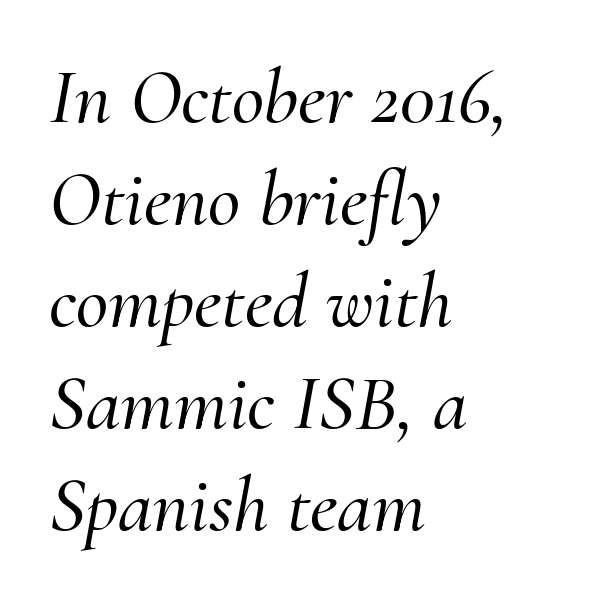
Regular leading. The designer went with a serif here, giving each stem small feet. Beneath every word, the page is bare. Alignment: flush left.
